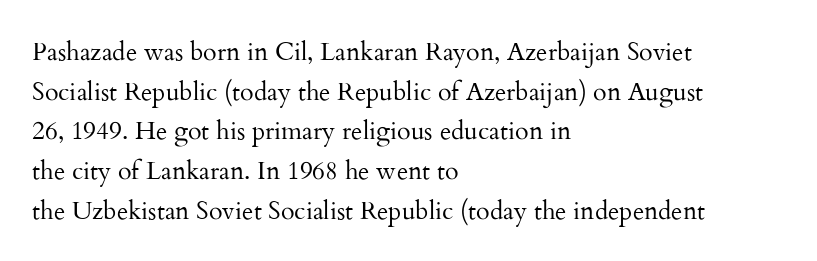
Q: Is the text bold? A: No.
Q: Is the text italic (slanted)? A: No, it is upright.
Q: Is the text underlined? A: No.
Q: How is the paragraph aligned? A: Left-aligned.
Q: Is the spacing between letters normal or unusually wide? A: Normal.
Q: Is the spacing between lines tight, normal or loose? A: Normal.
